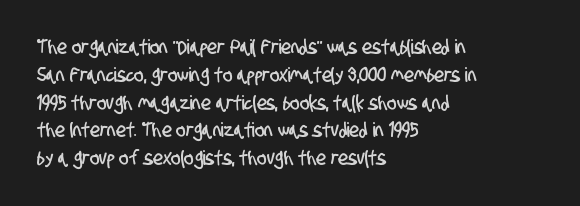
The image shows 20 px text type; set left-aligned, normal line spacing (1.39x), normal letter spacing, not underlined.
